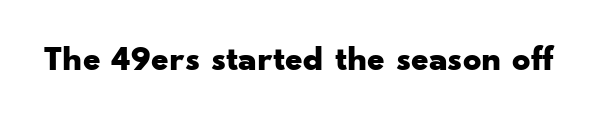
{"serif": "no", "italic": "no", "bold": "yes", "weight": "bold", "width": "wide", "stroke_contrast": "low", "x_height": "small", "monospaced": "no", "underline": "no", "letter_spacing": "normal", "letter_spacing_em": 0.0, "glyph_px": 36}
